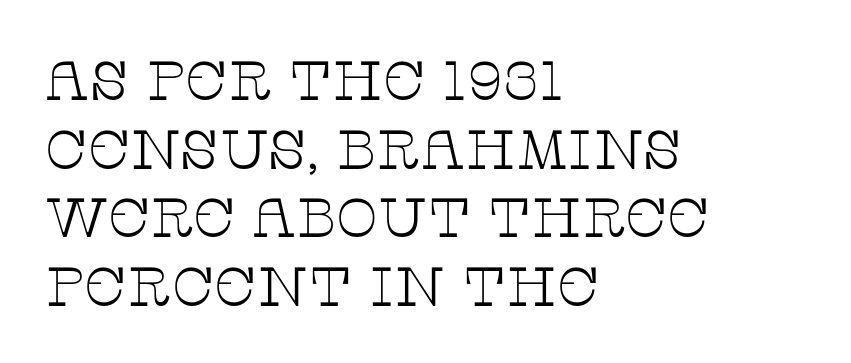
The image shows 55 px thin, wide serif type, upright; set left-aligned, normal line spacing (1.25x), normal letter spacing, not underlined; low stroke contrast and a large x-height.
